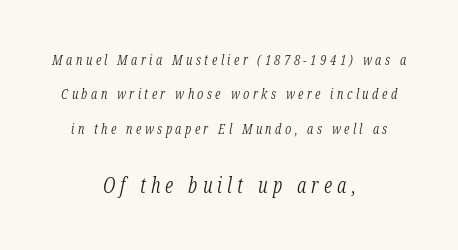
Q: Is the text bold? A: No.
Q: Is the text italic (slanted)? A: Yes, it leans right by about 12 degrees.
Q: Is the text underlined? A: No.
Q: How is the paragraph aligned? A: Centered.
Q: Is the spacing between letters normal or unusually wide? A: Unusually wide.
Q: Is the spacing between lines tight, normal or loose? A: Loose.
Q: Which block of text is set in a larger size, the first (top) or the second (bottom)? A: The second (bottom) one.
